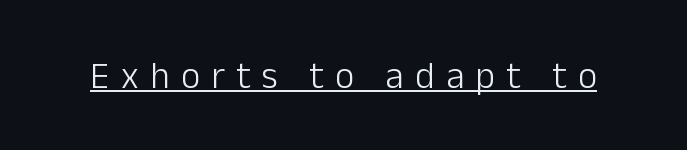
{"serif": "no", "italic": "no", "bold": "no", "weight": "light", "width": "normal", "stroke_contrast": "low", "x_height": "medium", "monospaced": "no", "underline": "yes", "letter_spacing": "wide", "letter_spacing_em": 0.31, "glyph_px": 37}
